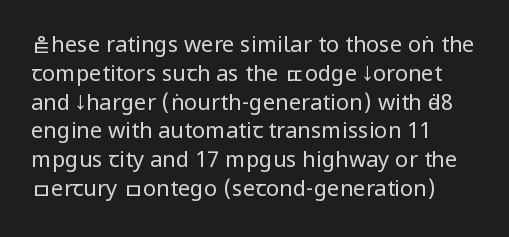
No extra ink here — the face is not bold. The ragged edge is on the right, which tells us the setting is flush left. Decoration check: the copy has no underline. Between one letter and the next there's only the usual sliver of space. No italicization has been applied; the sample stays upright. Successive baselines arrive at the customary interval.
